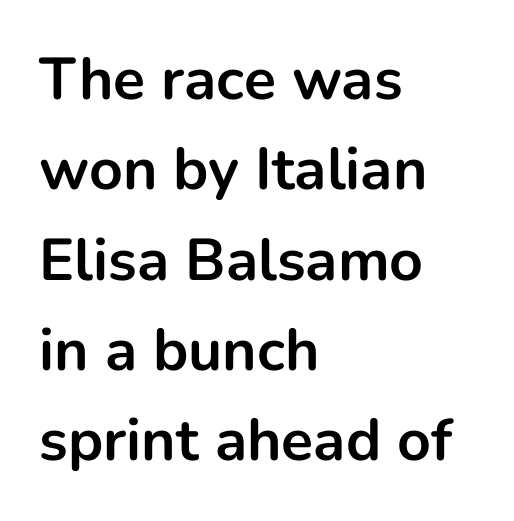
Character widths vary here, with narrow letters taking less room than wide ones. Do the letters lean? They stand straight. Underlining? Definitely not there. Check where the strokes stop: nothing finishes them off — pure sans. The horizontal fit of the characters is conventional and even.
